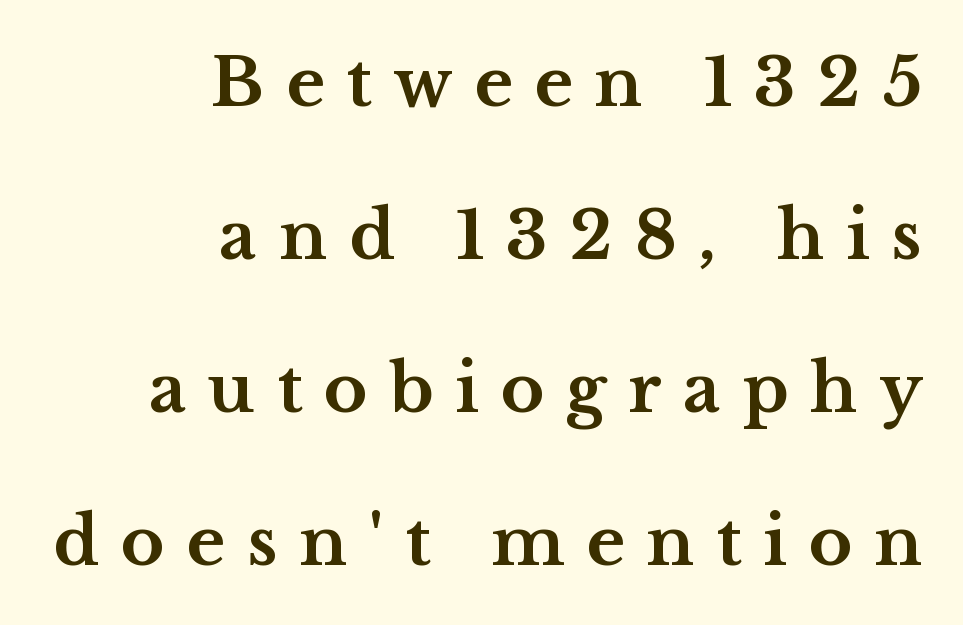
If you drew a line through each stem, it would be perfectly vertical. Caption: multi-line text, flush right, ragged left. Weight check: bold — yes, fully. Think of a printed novel: that variable character pitch is what you see here. You can tell from the footed stems that serif type was used. Horizontal bands of white between lines are thick stripes.
